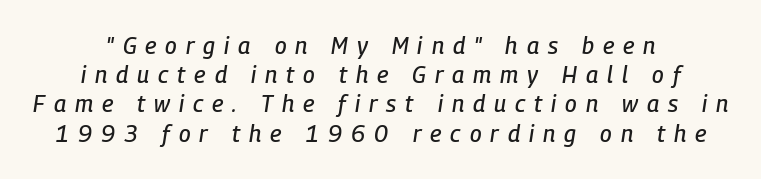
Check under the words: just untouched page. This sample keeps an unexceptional amount of space between lines. These lines were composed using italics. Each word looks stretched out because of the extra space between its letters.
